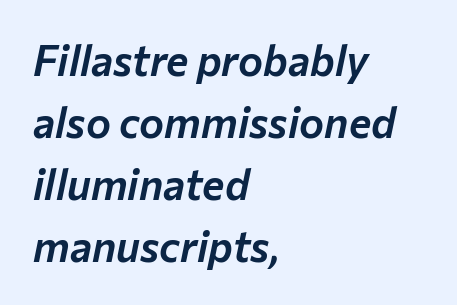
The image shows 42 px text type, italic (leaning right); set left-aligned, normal line spacing (1.48x), normal letter spacing, not underlined; low stroke contrast and a medium x-height.
